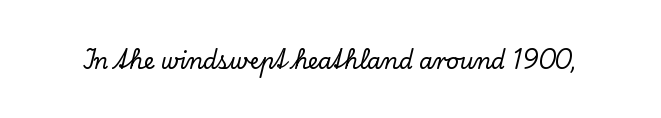
Short note: letters normally spaced. Lines of text with bare space underneath.
